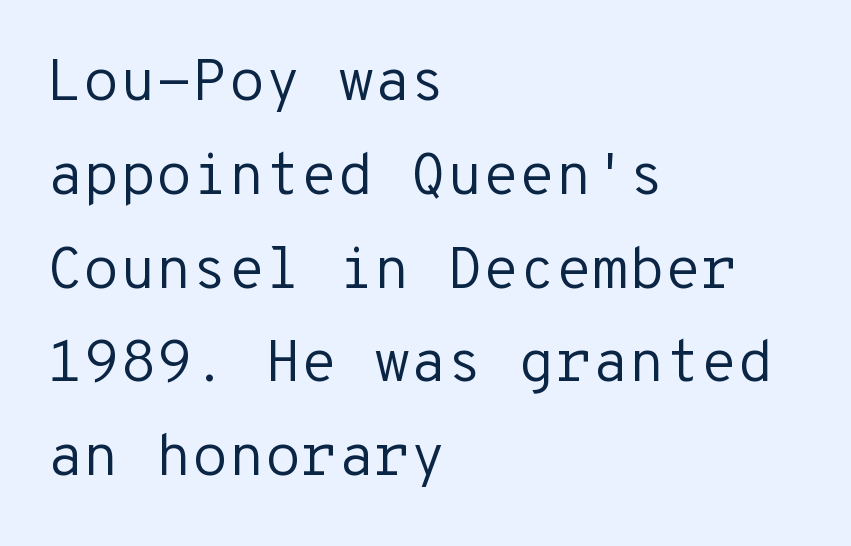
The image shows 59 px regular-weight sans-serif type, upright, monospaced; set left-aligned, normal line spacing (1.59x), normal letter spacing, not underlined; low stroke contrast and a medium x-height.
